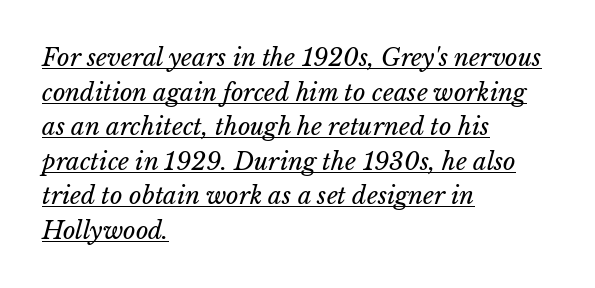
Q: Is the text bold? A: No.
Q: Is the text italic (slanted)? A: Yes, it leans right by about 15 degrees.
Q: Is the text underlined? A: Yes.
Q: How is the paragraph aligned? A: Left-aligned.
Q: Is the spacing between letters normal or unusually wide? A: Normal.
Q: Is the spacing between lines tight, normal or loose? A: Normal.
